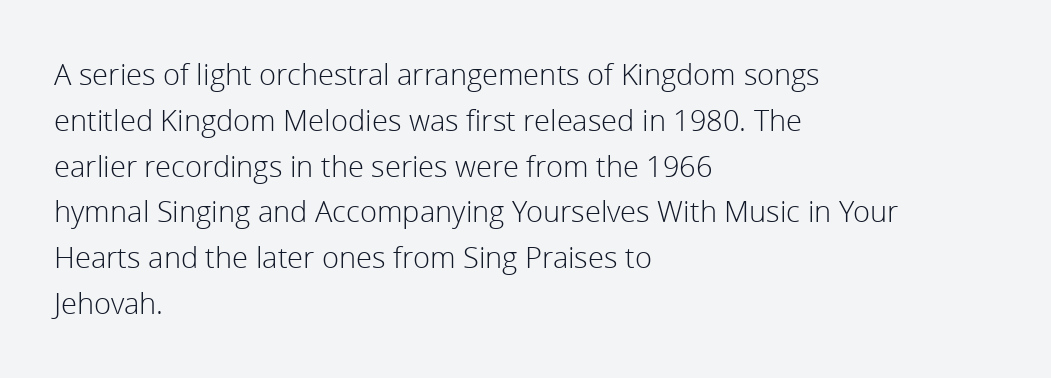
{"serif": "no", "italic": "no", "bold": "no", "weight": "light", "width": "normal", "x_height": "medium", "monospaced": "no", "underline": "no", "align": "left", "line_spacing": "normal", "line_spacing_ratio": 1.58, "letter_spacing": "normal", "letter_spacing_em": 0.0, "glyph_px": 29}
